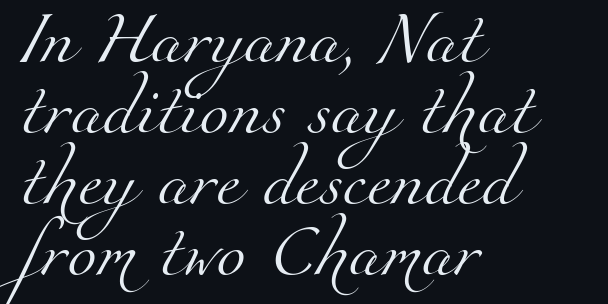
{"serif": "yes", "bold": "no", "weight": "light", "width": "normal", "stroke_contrast": "medium", "x_height": "small", "monospaced": "no", "underline": "no", "align": "left", "line_spacing": "normal", "line_spacing_ratio": 1.34, "letter_spacing": "normal", "letter_spacing_em": 0.0, "glyph_px": 53}
